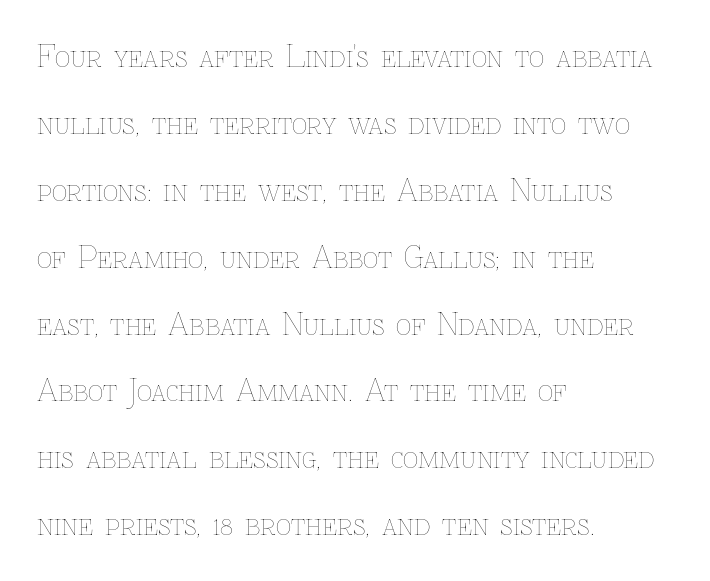
Q: Is the text bold? A: No.
Q: Is the text italic (slanted)? A: No, it is upright.
Q: Is the text underlined? A: No.
Q: How is the paragraph aligned? A: Left-aligned.
Q: Is the spacing between letters normal or unusually wide? A: Normal.
Q: Is the spacing between lines tight, normal or loose? A: Loose.
Q: Width (condensed, normal, or wide)? A: Normal.
Q: Stroke contrast? A: Low.
Q: x-height? A: Medium.
Q: Monospaced? A: No.
